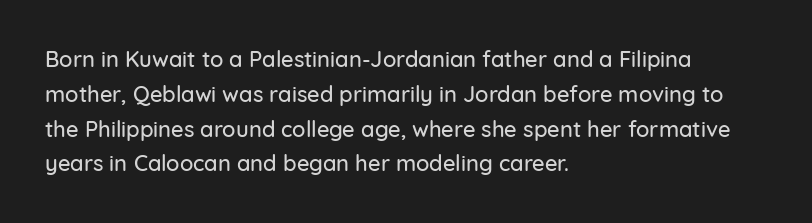
Q: Is the text italic (slanted)? A: No, it is upright.
Q: Is the text underlined? A: No.
Q: How is the paragraph aligned? A: Left-aligned.
Q: Is the spacing between letters normal or unusually wide? A: Normal.
Q: Is the spacing between lines tight, normal or loose? A: Normal.
